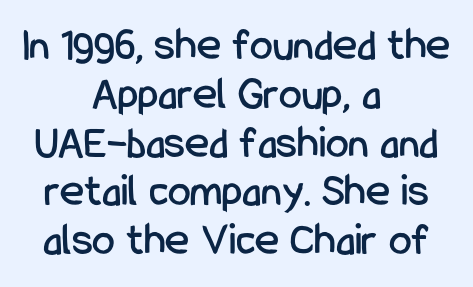
{"serif": "no", "italic": "no", "width": "condensed", "stroke_contrast": "low", "x_height": "medium", "monospaced": "no", "underline": "no", "align": "center", "line_spacing": "tight", "line_spacing_ratio": 1.06, "letter_spacing": "normal", "letter_spacing_em": 0.0, "glyph_px": 46}
